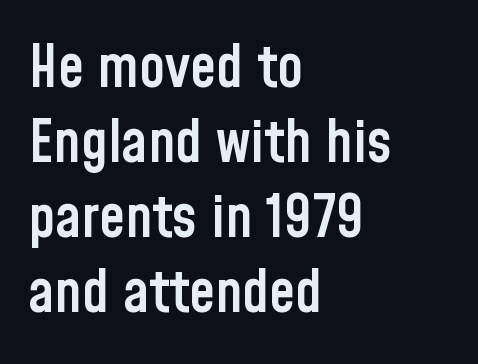
The image shows 59 px semibold, condensed sans-serif type, upright; set left-aligned, normal line spacing (1.27x), normal letter spacing, not underlined; low stroke contrast and a medium x-height.
